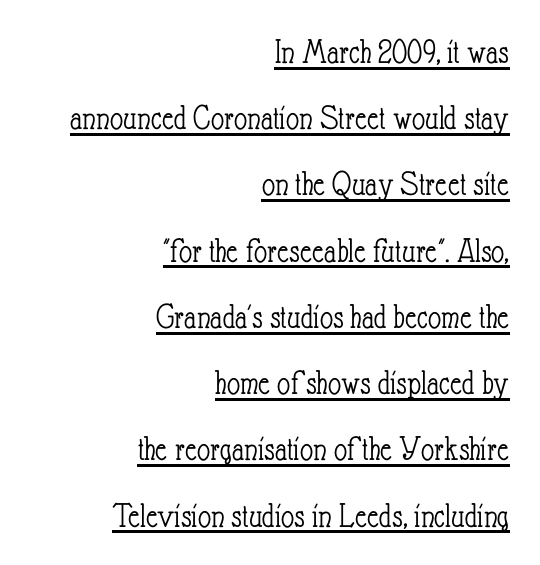
Q: Is the text bold? A: No.
Q: Is the text italic (slanted)? A: No, it is upright.
Q: Is the text underlined? A: Yes.
Q: How is the paragraph aligned? A: Right-aligned.
Q: Is the spacing between letters normal or unusually wide? A: Normal.
Q: Width (condensed, normal, or wide)? A: Condensed.
Q: Stroke contrast? A: Low.
Q: x-height? A: Small.
Q: Monospaced? A: No.
